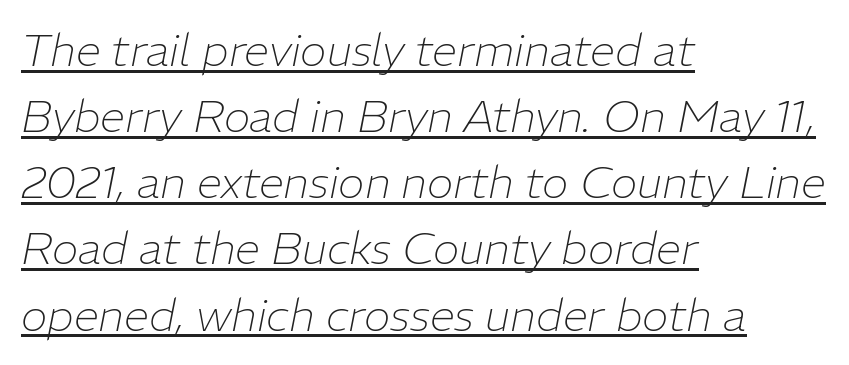
This sample keeps an unexceptional amount of space between lines. The face looks like a standard text weight, possibly lighter. Looks like someone drew a line under every word here. Is the block centered? No — it sits flush against the left margin.
